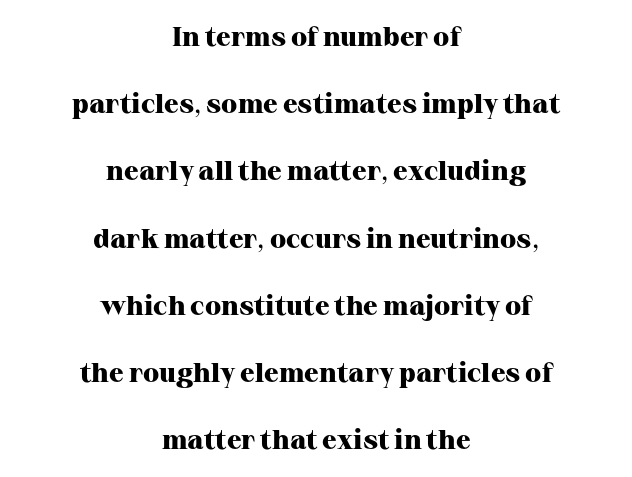
{"italic": "no", "bold": "yes", "underline": "no", "align": "center", "line_spacing": "loose", "line_spacing_ratio": 2.49, "letter_spacing": "normal", "letter_spacing_em": 0.0, "glyph_px": 27}
